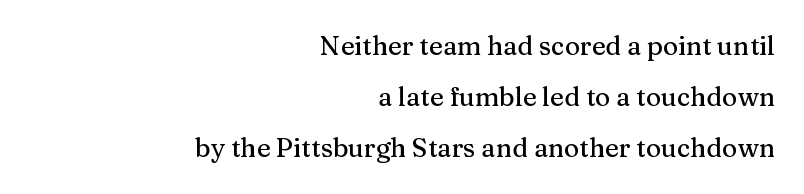
The image shows 26 px text type, upright; set right-aligned, loose line spacing (1.97x), normal letter spacing, not underlined.
